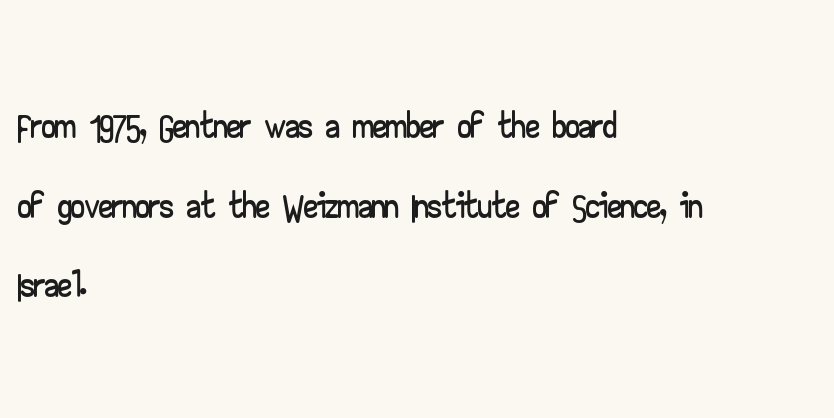
If you drew a line through each stem, it would be perfectly vertical. The gaps between neighbouring characters are ordinary and unremarkable. The rows are spaced the way most documents space them. The type family on display is of the sans-serif kind.
